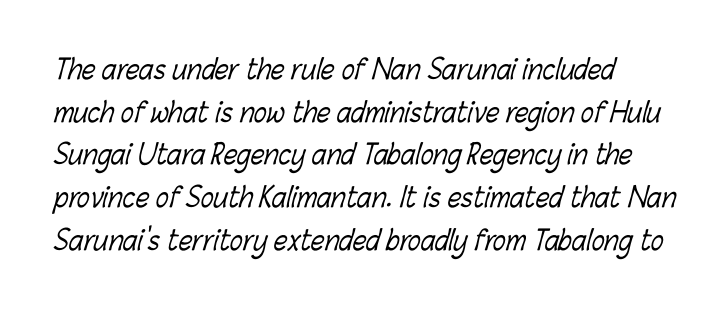
{"bold": "no", "underline": "no", "line_spacing": "normal", "line_spacing_ratio": 1.58, "letter_spacing": "normal", "letter_spacing_em": 0.0, "glyph_px": 27}
